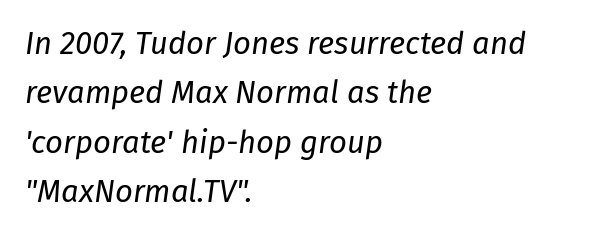
{"italic": "yes", "lean": "right", "slant_degrees": 8, "bold": "no", "weight": "regular", "width": "normal", "stroke_contrast": "low", "x_height": "medium", "monospaced": "no", "underline": "no", "align": "left", "line_spacing": "normal", "line_spacing_ratio": 1.59, "letter_spacing": "normal", "letter_spacing_em": 0.0, "glyph_px": 31}
